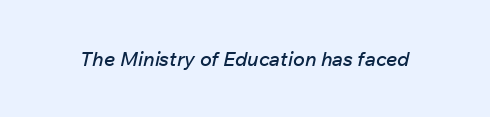
Q: Is the text italic (slanted)? A: Yes, it leans right by about 12 degrees.
Q: Is the text underlined? A: No.
Q: Is the spacing between letters normal or unusually wide? A: Normal.
